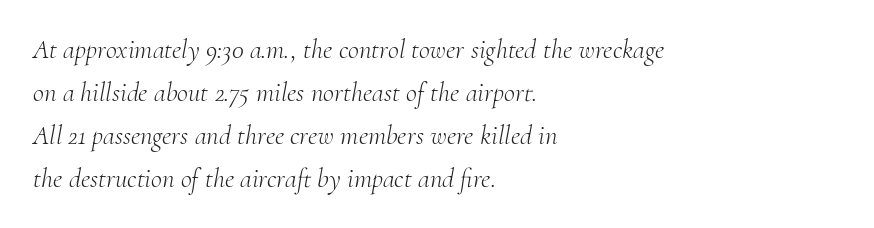
These lines keep a tight, regular rhythm from letter to letter. Weight: regular or lighter. The setting favours the left margin, as ordinary paragraphs usually do. Observe the lean: these are italic letterforms. Lines of text with bare space underneath. The space between consecutive lines is moderate.
